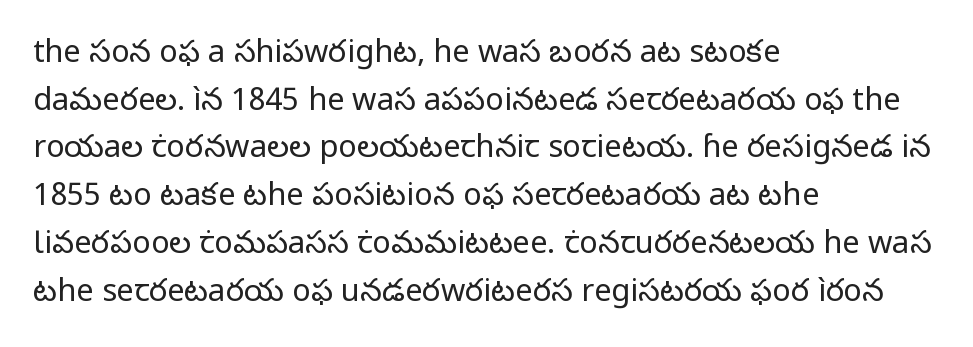
Q: Is the text bold? A: No.
Q: Is the text italic (slanted)? A: No, it is upright.
Q: Is the typeface a serif or a sans-serif typeface? A: Sans-serif.
Q: Is the text underlined? A: No.
Q: How is the paragraph aligned? A: Left-aligned.
Q: Is the spacing between letters normal or unusually wide? A: Normal.
Q: Is the spacing between lines tight, normal or loose? A: Normal.
Q: Width (condensed, normal, or wide)? A: Normal.
Q: Stroke contrast? A: Low.
Q: x-height? A: Medium.
Q: Monospaced? A: No.
